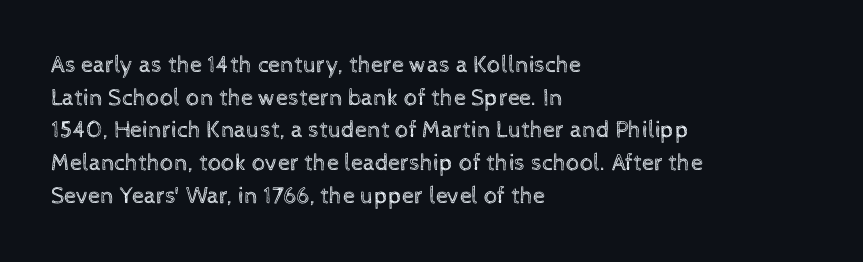
{"italic": "no", "bold": "no", "underline": "no", "align": "left", "line_spacing": "normal", "line_spacing_ratio": 1.36, "letter_spacing": "normal", "letter_spacing_em": 0.0, "glyph_px": 24}
